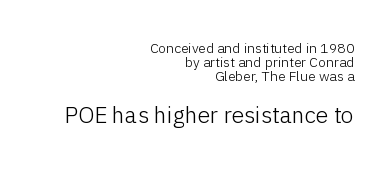
{"italic": "no", "bold": "no", "underline": "no", "align": "right", "line_spacing": "tight", "line_spacing_ratio": 1.01, "letter_spacing": "normal", "letter_spacing_em": 0.0, "larger_block": "second", "size_ratio": 1.64, "glyph_px": 23}
